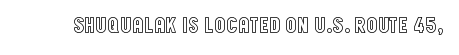
The image shows 22 px text type, upright; set normal letter spacing, not underlined.
